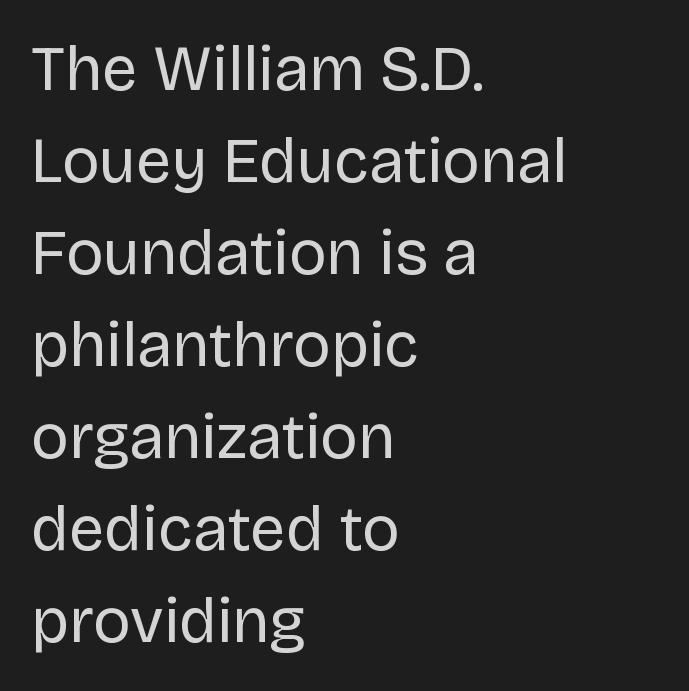
Q: Is the text bold? A: No.
Q: Is the text italic (slanted)? A: No, it is upright.
Q: Is the typeface a serif or a sans-serif typeface? A: Sans-serif.
Q: Is the text underlined? A: No.
Q: How is the paragraph aligned? A: Left-aligned.
Q: Is the spacing between letters normal or unusually wide? A: Normal.
Q: Is the spacing between lines tight, normal or loose? A: Normal.
Q: Width (condensed, normal, or wide)? A: Normal.
Q: Stroke contrast? A: Low.
Q: x-height? A: Large.
Q: Monospaced? A: No.
